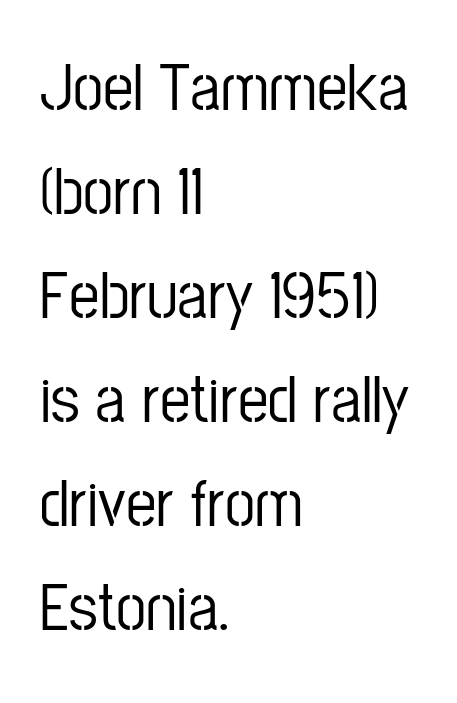
These lines keep a tight, regular rhythm from letter to letter. A typesetter would call this leading conventional body-copy spacing. This sample has the flowing, uneven cadence of proportional lettering. Lines of text with bare space underneath.
